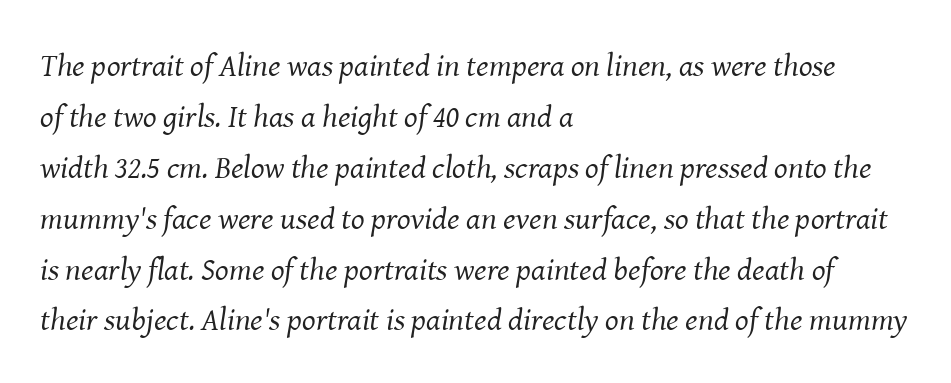
{"serif": "yes", "italic": "yes", "lean": "right", "slant_degrees": 8, "bold": "no", "weight": "regular", "width": "normal", "stroke_contrast": "medium", "x_height": "medium", "monospaced": "no", "underline": "no", "align": "left", "line_spacing": "normal", "line_spacing_ratio": 1.59, "letter_spacing": "normal", "letter_spacing_em": 0.0, "glyph_px": 32}
